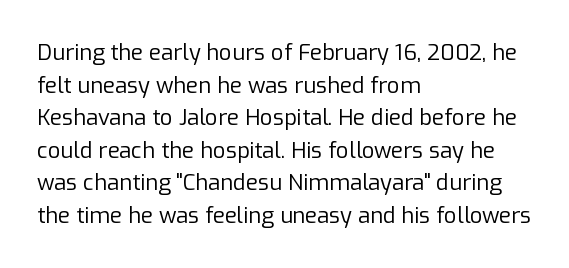
The image shows 22 px text type, upright; set left-aligned, normal line spacing (1.48x), normal letter spacing, not underlined.
